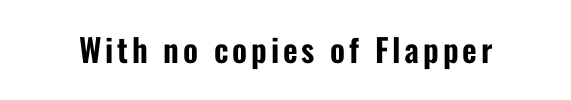
Just letters on the line, the space beneath them empty. The lettering holds an erect, upright posture throughout. A typesetter would call this proportional, since set widths differ per character. Grotesque or geometric, the face here clearly has no serifs.
